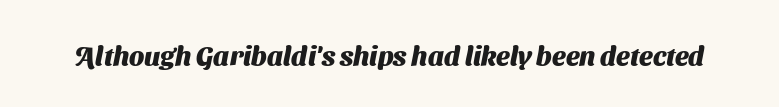
Thick stems and heavy bowls — unmistakably bold. The specimen omits any rule beneath the text block's lines. How are the letters spaced? Ordinarily, with no added tracking.
